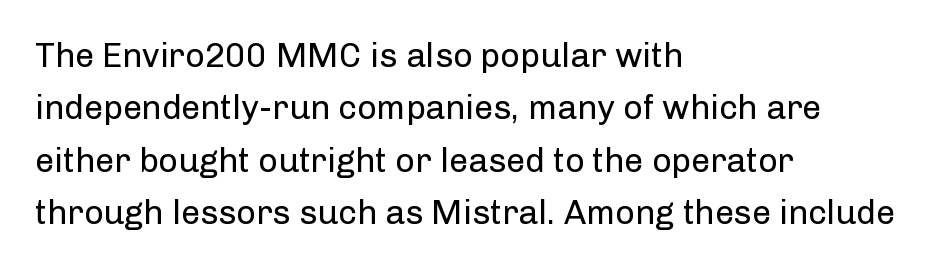
Q: Is the text bold? A: No.
Q: Is the text italic (slanted)? A: No, it is upright.
Q: Is the typeface a serif or a sans-serif typeface? A: Sans-serif.
Q: Is the text underlined? A: No.
Q: How is the paragraph aligned? A: Left-aligned.
Q: Is the spacing between letters normal or unusually wide? A: Normal.
Q: Is the spacing between lines tight, normal or loose? A: Normal.
Q: Width (condensed, normal, or wide)? A: Normal.
Q: Stroke contrast? A: Low.
Q: x-height? A: Medium.
Q: Monospaced? A: No.
